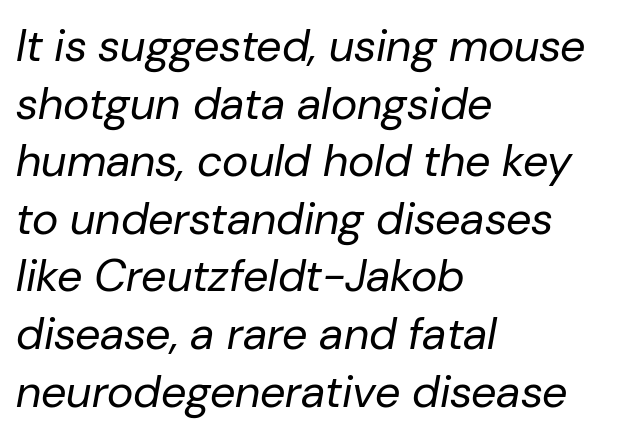
The image shows 45 px regular-weight type, italic (leaning right); set left-aligned, normal line spacing (1.28x), normal letter spacing, not underlined; low stroke contrast and a medium x-height.
